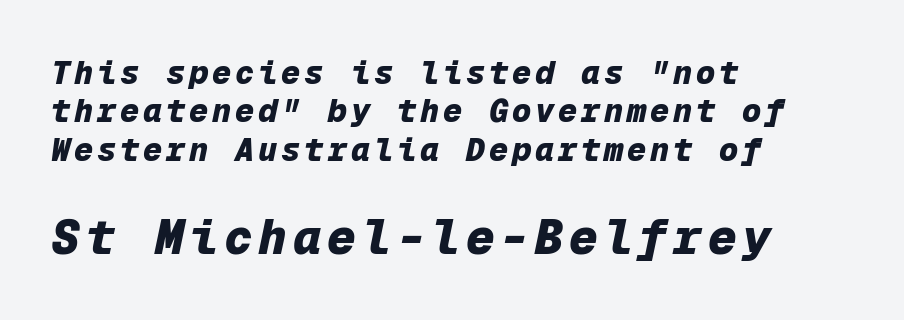
Q: Is the text bold? A: Yes.
Q: Is the text italic (slanted)? A: Yes, it leans right by about 12 degrees.
Q: Is the text underlined? A: No.
Q: How is the paragraph aligned? A: Left-aligned.
Q: Which block of text is set in a larger size, the first (top) or the second (bottom)? A: The second (bottom) one.
Q: Width (condensed, normal, or wide)? A: Normal.
Q: Stroke contrast? A: Low.
Q: x-height? A: Medium.
Q: Monospaced? A: Yes.
